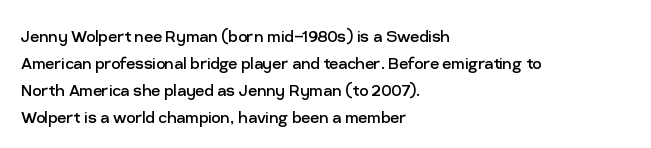
{"italic": "no", "bold": "no", "underline": "no", "align": "left", "line_spacing": "normal", "line_spacing_ratio": 1.35, "letter_spacing": "normal", "letter_spacing_em": 0.0, "glyph_px": 20}
